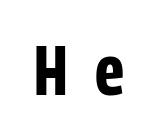
{"serif": "no", "italic": "no", "bold": "yes", "weight": "bold", "width": "condensed", "stroke_contrast": "low", "x_height": "medium", "monospaced": "no", "underline": "no", "letter_spacing": "wide", "letter_spacing_em": 0.39, "glyph_px": 71}
